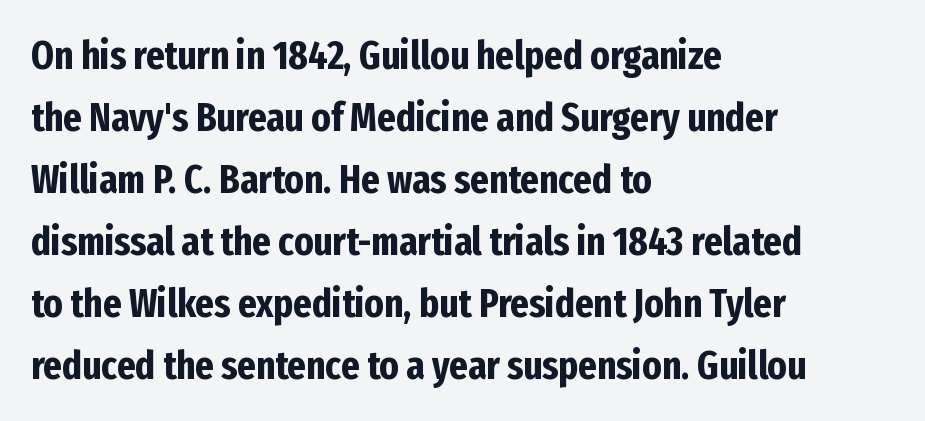
Normally led — the rows are evenly, conventionally spaced. Is the block centered? No — it sits flush against the left margin. Examine the stroke ends and you'll find no serifs. When letters stand straight like this, we call the style roman or upright. Students, this is bold: see how much ink each stroke carries. The specimen omits any rule beneath the text block's lines.
